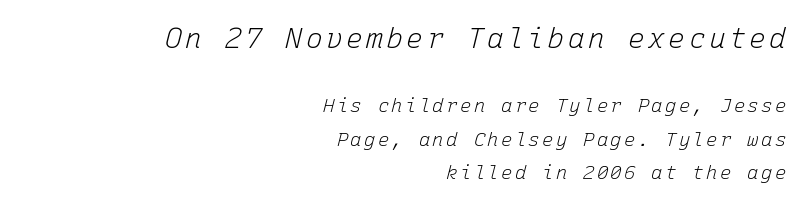
The image shows 28 px light type, italic (leaning right), monospaced; set right-aligned, line spacing 1.77x, not underlined; the first (top) block is 1.47x larger; low stroke contrast and a medium x-height.
